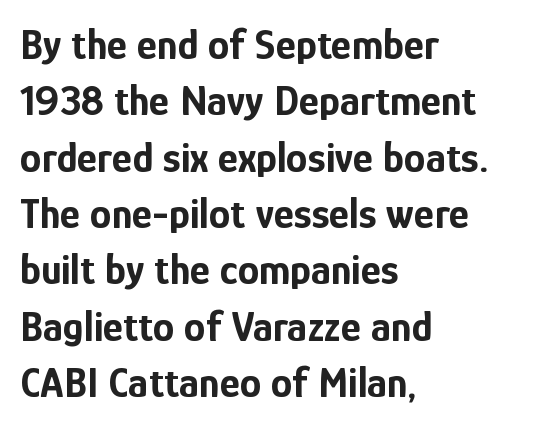
{"serif": "no", "italic": "no", "bold": "yes", "weight": "bold", "width": "condensed", "stroke_contrast": "low", "x_height": "medium", "monospaced": "no", "underline": "no", "align": "left", "line_spacing": "normal", "line_spacing_ratio": 1.31, "letter_spacing": "normal", "letter_spacing_em": 0.0, "glyph_px": 43}
